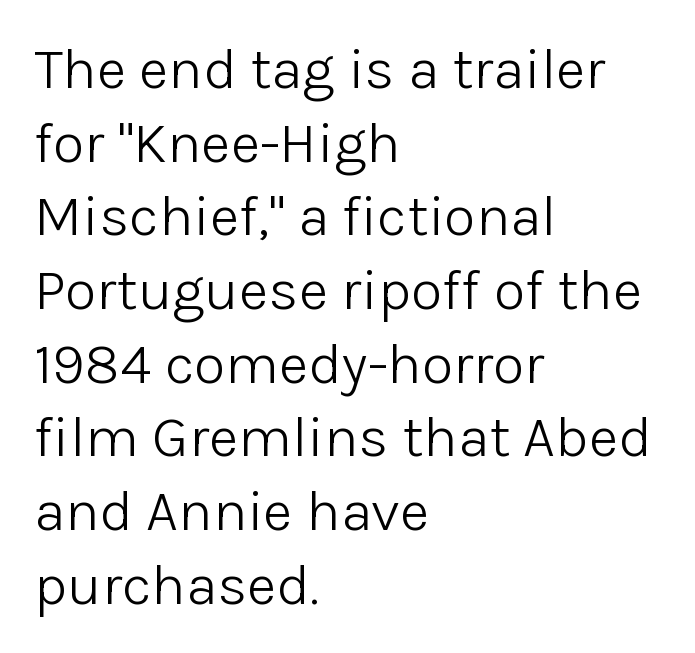
{"serif": "no", "italic": "no", "bold": "no", "weight": "light", "width": "normal", "stroke_contrast": "low", "x_height": "medium", "monospaced": "no", "underline": "no", "align": "left", "line_spacing": "normal", "line_spacing_ratio": 1.27, "letter_spacing": "normal", "letter_spacing_em": 0.0, "glyph_px": 58}
